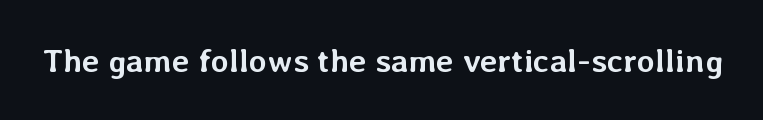
Q: Is the text bold? A: Yes.
Q: Is the text italic (slanted)? A: No, it is upright.
Q: Is the text underlined? A: No.
Q: Is the spacing between letters normal or unusually wide? A: Normal.
Q: Width (condensed, normal, or wide)? A: Normal.
Q: Stroke contrast? A: Low.
Q: x-height? A: Medium.
Q: Monospaced? A: No.
